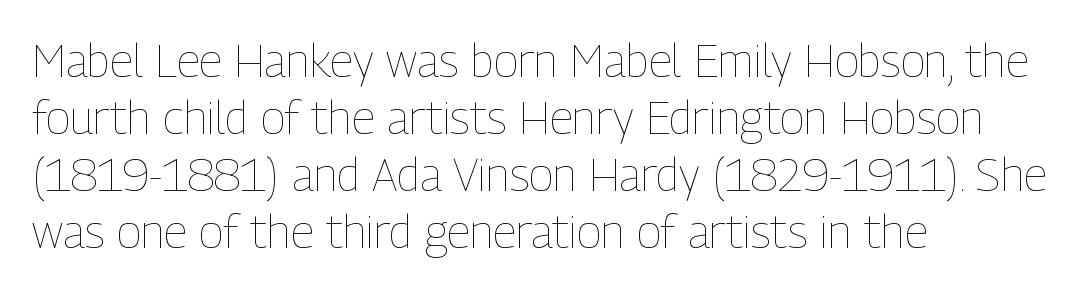
Underlining? Definitely not there. The weight tops out at a normal text grade. This is the regular roman posture of the typeface. The passage shown is typed in a proportional face where columns would drift. Default kerning and tracking; the words read as compact shapes. Which margin do the lines hug? The left one — the right edge is uneven.
